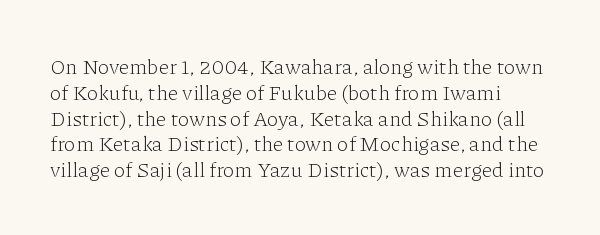
Letter spacing: default. Stem width sits at or under what a default text font uses. No word sits above an underline. The lettering holds an erect, upright posture throughout.
